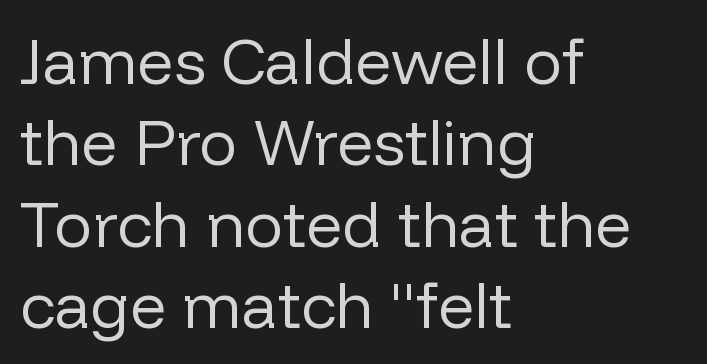
Does the lettering tilt? It doesn't — this is upright. If you drew a ruler down the left edge, every line would touch it. You could not count columns in this text — the font is proportionally spaced. The passage shown stacks its lines at a standard gap.
